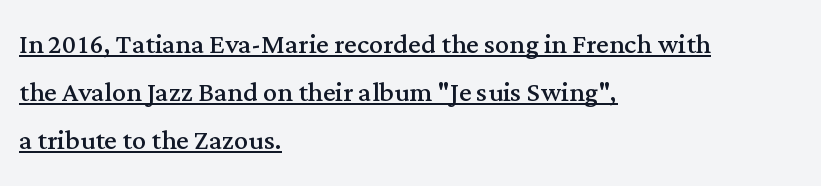
{"serif": "yes", "italic": "no", "bold": "no", "weight": "regular", "width": "normal", "stroke_contrast": "medium", "x_height": "medium", "monospaced": "no", "underline": "yes", "align": "left", "line_spacing": "normal", "line_spacing_ratio": 1.37, "letter_spacing": "normal", "letter_spacing_em": 0.0, "glyph_px": 35}
